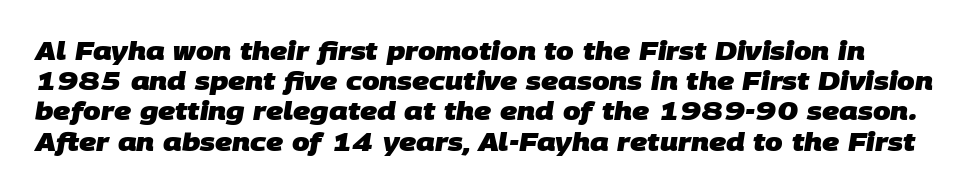
The image shows 25 px bold type; set line spacing 1.21x, normal letter spacing, not underlined.
